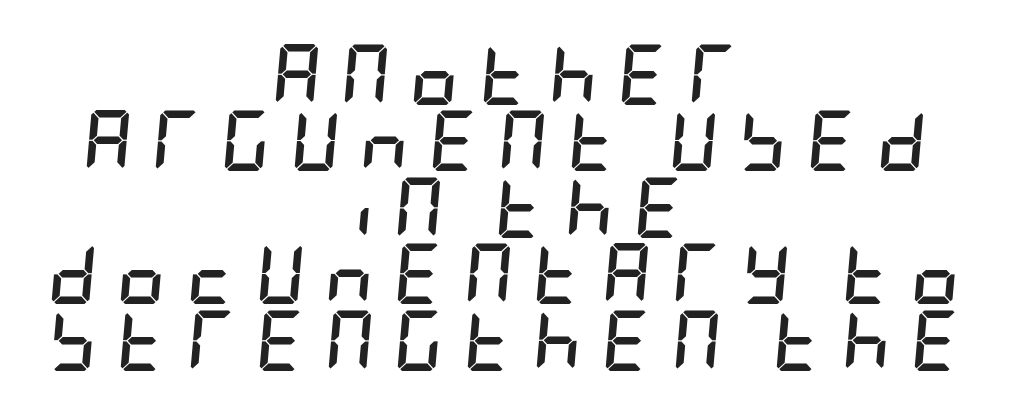
The image shows 61 px semibold, condensed type, italic (leaning right); set centered, tight line spacing (1.09x), unusually wide letter spacing (+0.32 em), not underlined; low stroke contrast and a large x-height.
